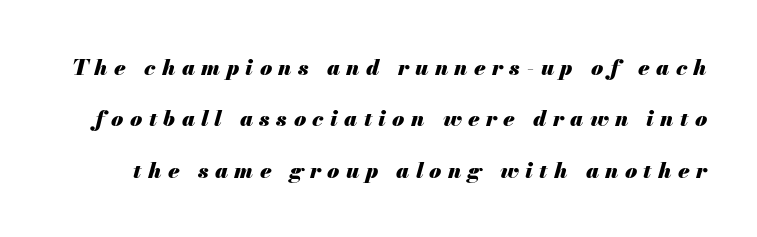
Only glyphs here, with clear space below each row. In terms of posture, this sample is oblique. You could only call the tracking loose — the letters float apart. Heft: maximum for text — a bold. If you measured baseline to baseline, you'd find a long distance.
